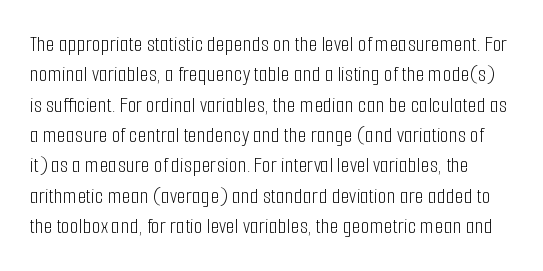
{"italic": "no", "bold": "no", "underline": "no", "line_spacing": "normal", "line_spacing_ratio": 1.32, "letter_spacing": "normal", "letter_spacing_em": 0.0, "glyph_px": 23}
